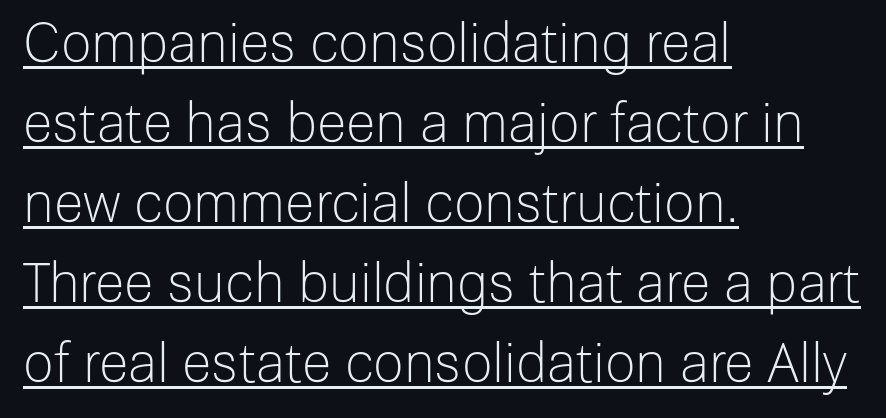
The image shows 54 px light sans-serif type, upright; set left-aligned, normal line spacing (1.48x), normal letter spacing, underlined; low stroke contrast and a medium x-height.
